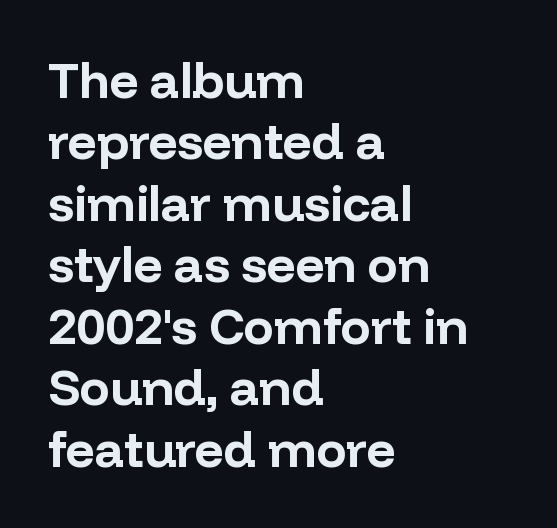
{"serif": "no", "italic": "no", "bold": "yes", "weight": "bold", "width": "normal", "stroke_contrast": "low", "x_height": "medium", "monospaced": "no", "underline": "no", "align": "left", "line_spacing_ratio": 1.23, "letter_spacing": "normal", "letter_spacing_em": 0.0, "glyph_px": 50}
